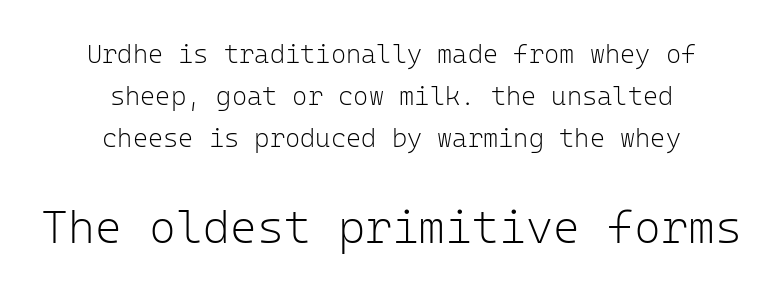
Q: Is the text bold? A: No.
Q: Is the text italic (slanted)? A: No, it is upright.
Q: Is the typeface a serif or a sans-serif typeface? A: Sans-serif.
Q: Is the text underlined? A: No.
Q: How is the paragraph aligned? A: Centered.
Q: Is the spacing between letters normal or unusually wide? A: Normal.
Q: Is the spacing between lines tight, normal or loose? A: Normal.
Q: Which block of text is set in a larger size, the first (top) or the second (bottom)? A: The second (bottom) one.
Q: Width (condensed, normal, or wide)? A: Normal.
Q: Stroke contrast? A: Low.
Q: x-height? A: Medium.
Q: Monospaced? A: Yes.
